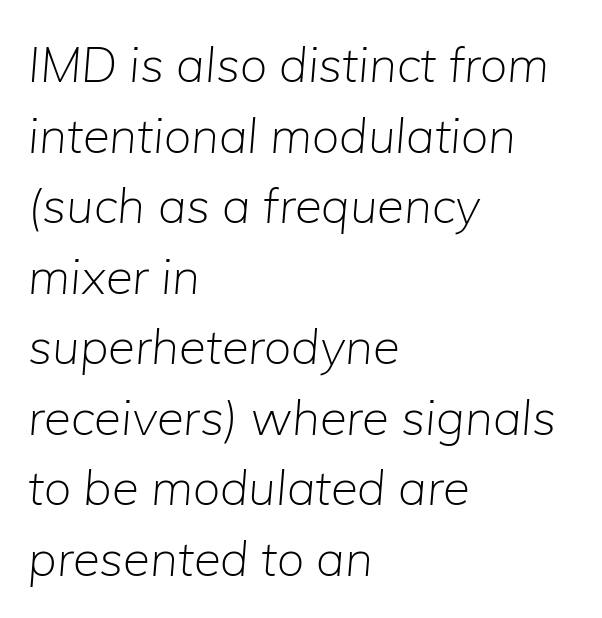
{"italic": "yes", "lean": "right", "slant_degrees": 5, "bold": "no", "weight": "light", "width": "normal", "stroke_contrast": "low", "x_height": "medium", "monospaced": "no", "underline": "no", "align": "left", "line_spacing": "normal", "line_spacing_ratio": 1.44, "letter_spacing": "normal", "letter_spacing_em": 0.0, "glyph_px": 49}
